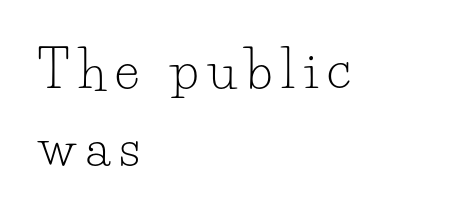
This is serif lettering, the kind often seen in printed books. The cut favours lightness, reaching ordinary text weight at its darkest. The paragraph has a hard left edge and a soft right edge. Type without underlining. This sample uses an upright cut, with every glyph sitting square on the baseline.
